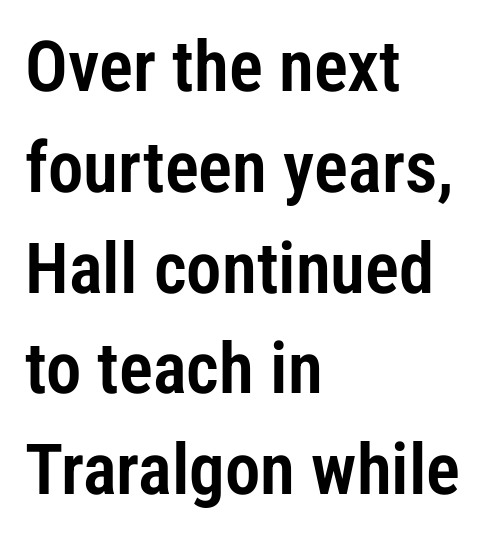
{"serif": "no", "italic": "no", "width": "condensed", "stroke_contrast": "low", "x_height": "medium", "monospaced": "no", "underline": "no", "align": "left", "line_spacing": "normal", "line_spacing_ratio": 1.42, "letter_spacing": "normal", "letter_spacing_em": 0.0, "glyph_px": 71}
